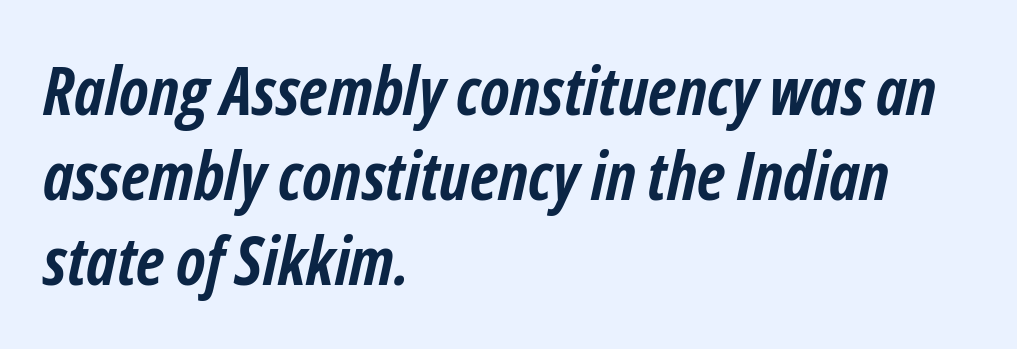
The image shows 67 px semibold, condensed type, italic (leaning right); set left-aligned, normal line spacing (1.27x), normal letter spacing, not underlined; low stroke contrast and a medium x-height.
